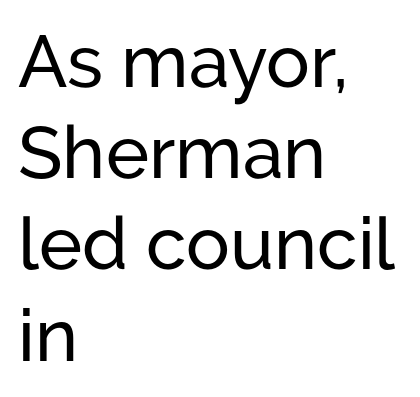
Q: Is the text italic (slanted)? A: No, it is upright.
Q: Is the typeface a serif or a sans-serif typeface? A: Sans-serif.
Q: Is the text underlined? A: No.
Q: How is the paragraph aligned? A: Left-aligned.
Q: Is the spacing between letters normal or unusually wide? A: Normal.
Q: Is the spacing between lines tight, normal or loose? A: Normal.
Q: Width (condensed, normal, or wide)? A: Normal.
Q: Stroke contrast? A: Low.
Q: x-height? A: Medium.
Q: Monospaced? A: No.
